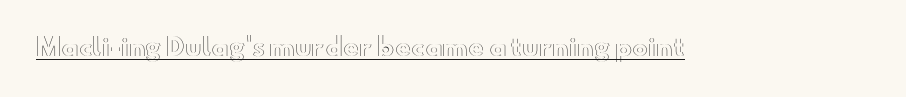
{"italic": "no", "underline": "yes", "letter_spacing": "normal", "letter_spacing_em": 0.0, "glyph_px": 24}
